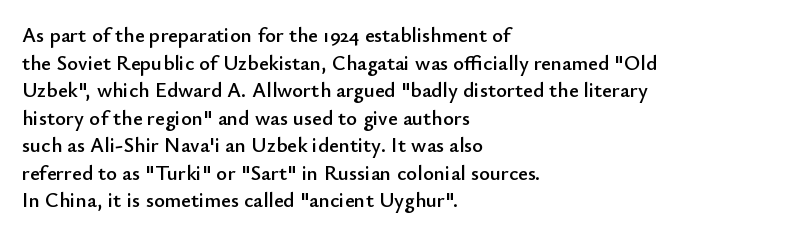
The image shows 21 px text type, upright; set left-aligned, normal line spacing (1.31x), normal letter spacing, not underlined.
